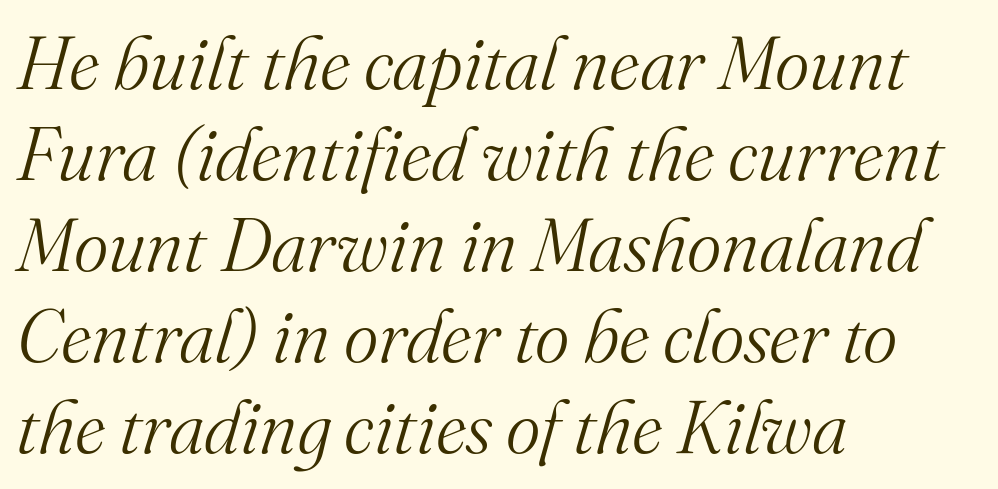
{"serif": "yes", "italic": "yes", "lean": "right", "slant_degrees": 16, "bold": "no", "weight": "light", "width": "normal", "stroke_contrast": "medium", "x_height": "small", "monospaced": "no", "underline": "no", "align": "left", "line_spacing_ratio": 1.23, "letter_spacing": "normal", "letter_spacing_em": 0.0, "glyph_px": 74}
